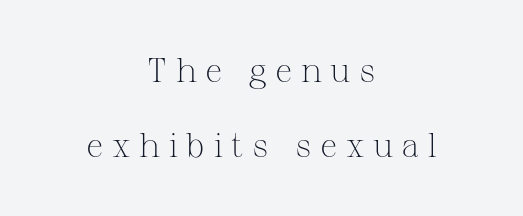
The image shows 34 px light serif type, upright; set centered, loose line spacing (2.2x), unusually wide letter spacing (+0.25 em), not underlined; medium stroke contrast and a medium x-height.
